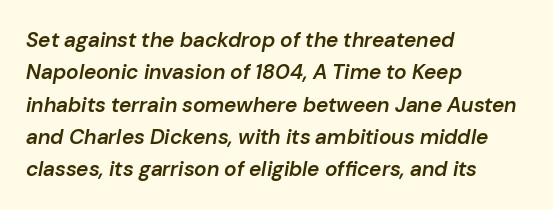
{"italic": "yes", "lean": "right", "slant_degrees": 10, "bold": "semi", "underline": "no", "align": "left", "line_spacing": "normal", "line_spacing_ratio": 1.54, "letter_spacing": "normal", "letter_spacing_em": 0.0, "glyph_px": 21}
